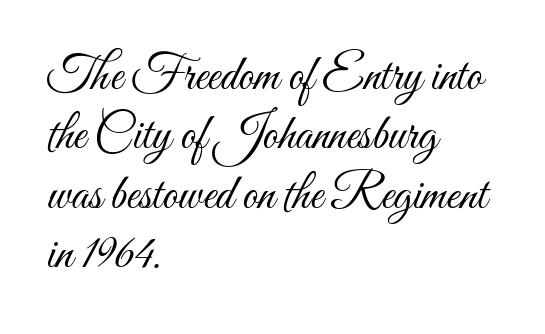
The image shows 49 px light, condensed type; set left-aligned, line spacing 1.21x, normal letter spacing, not underlined; medium stroke contrast and a small x-height.
